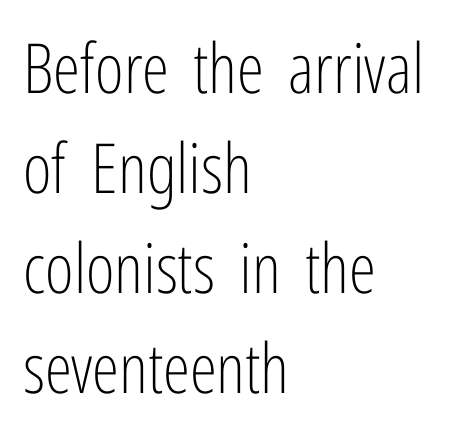
{"serif": "no", "italic": "no", "bold": "no", "weight": "light", "width": "condensed", "stroke_contrast": "low", "x_height": "medium", "monospaced": "no", "underline": "no", "align": "left", "line_spacing": "normal", "line_spacing_ratio": 1.45, "letter_spacing": "normal", "letter_spacing_em": 0.0, "glyph_px": 69}
